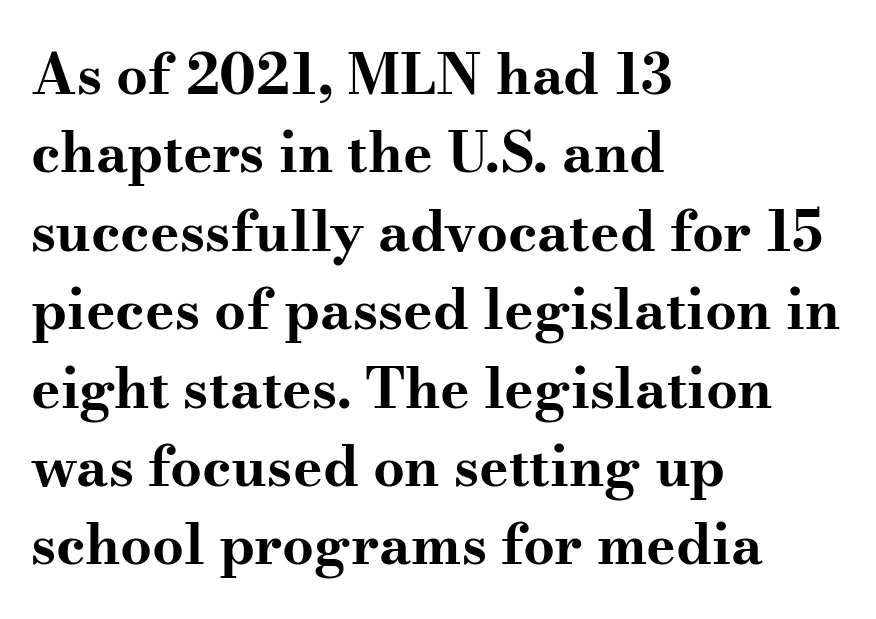
The image shows 56 px bold, wide serif type, upright; set left-aligned, normal line spacing (1.4x), normal letter spacing, not underlined; medium stroke contrast and a small x-height.
